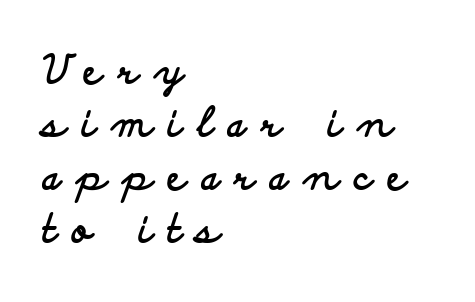
Students, observe: this is what conventionally led text looks like. The text block is weighted toward the left margin, trailing off unevenly rightward. Weight: bold.
